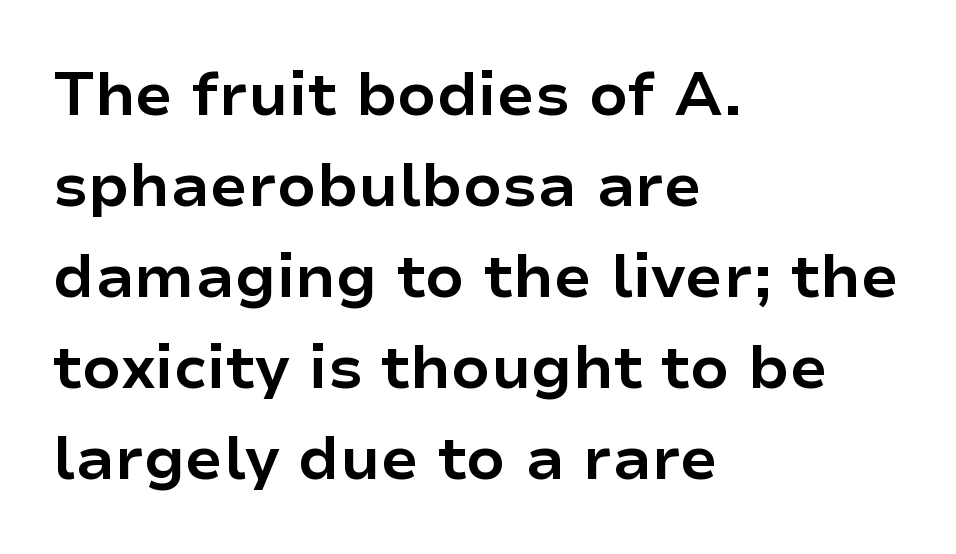
Observe the absence of serifs on each vertical stroke in this sample. The font's upright variant was chosen for this text. Here the designer chose a conventional face with non-uniform glyph widths. Typeset ragged right — the left edge is the straight one. As a designer I'd log this as weight 700, bold.
